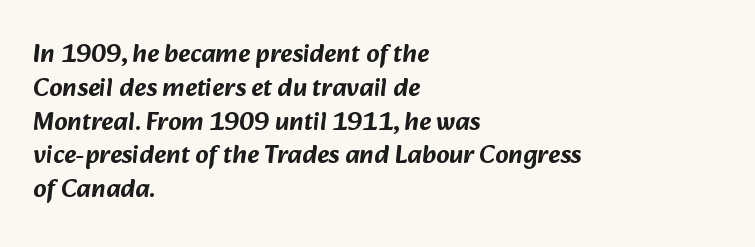
The horizontal fit of the characters is conventional and even. Visually the block forms a straight wall on the left and a jagged coastline on the right. The baseline area is clear. Vertically, the passage feels balanced, rows spaced as you'd expect.
